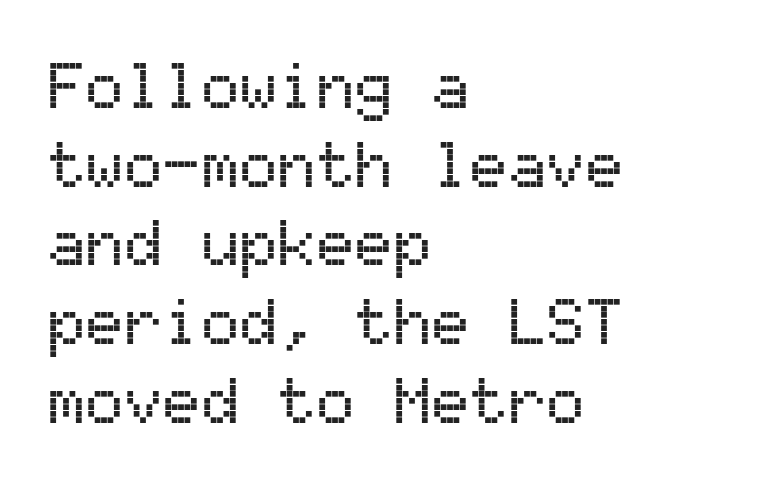
Rule under the text: the space is simply empty. The letters march in equal steps, a hallmark of fixed-pitch type. Every row of glyphs begins at an identical x-position on the left. The rendering shows plain stroke endings on the letterforms — a sans-serif design. Caption: standard tracking, unaltered. You can tell it's not italic because the verticals are truly vertical.
